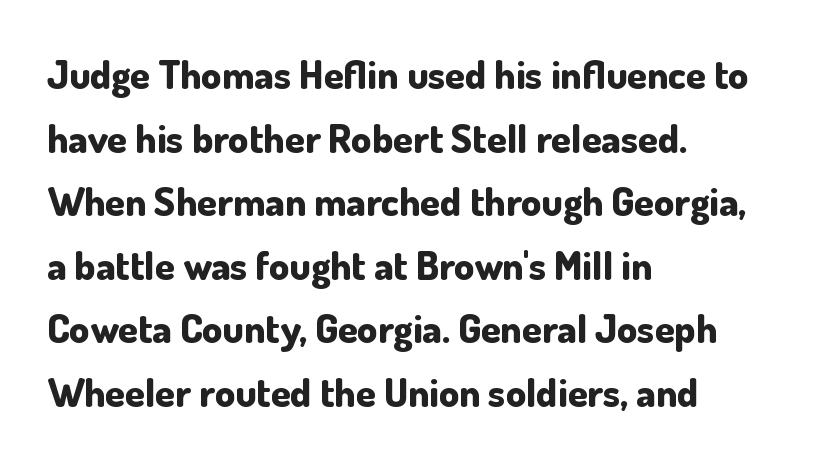
Proportional: the letters do not fall into vertical columns. The type is set solid horizontally, with unmodified tracking. The letters stand straight up with perfectly vertical stems. Honestly, the row spacing looks completely unremarkable. The gap between lines stays unmarked. Caption: multi-line text, flush left, ragged right.
